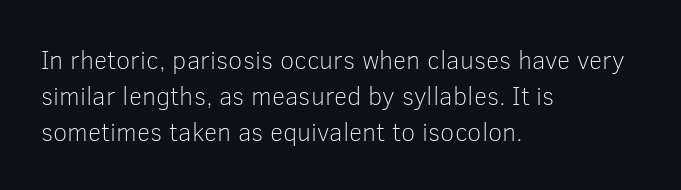
The image shows 26 px text type, upright; set left-aligned, normal line spacing (1.38x), normal letter spacing, not underlined.
